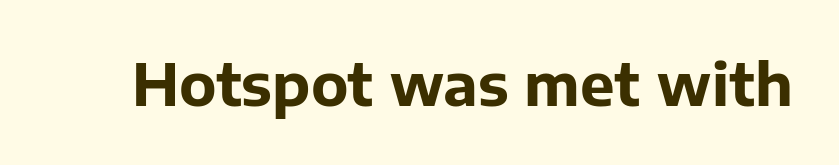
The image shows 58 px bold sans-serif type, upright; set normal letter spacing, not underlined; low stroke contrast and a medium x-height.
